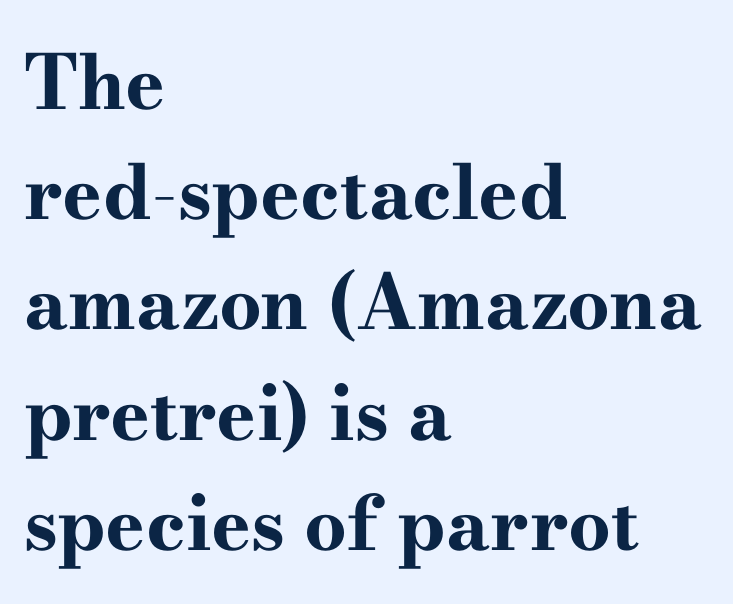
Each letter's strokes conclude with small projecting serifs. The rendering uses a moderate line-height, typical for paragraphs. Character widths vary here, with narrow letters taking less room than wide ones. Ordinary non-slanted type is in use. The passage shown is emphatically bold.
